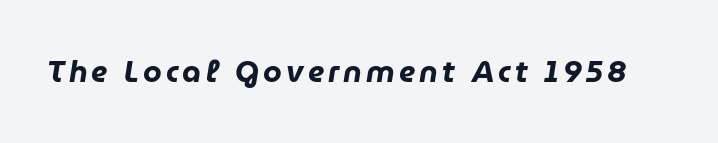
Q: Is the text bold? A: Yes.
Q: Is the text italic (slanted)? A: Yes, it leans right by about 9 degrees.
Q: Is the text underlined? A: No.
Q: Width (condensed, normal, or wide)? A: Normal.
Q: Stroke contrast? A: Low.
Q: x-height? A: Medium.
Q: Monospaced? A: No.
